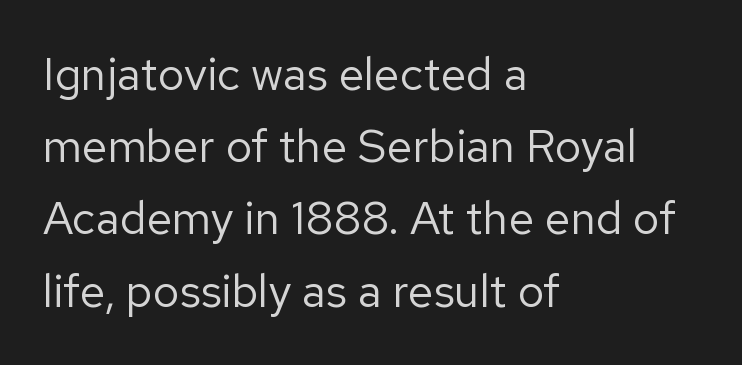
Q: Is the text bold? A: No.
Q: Is the text italic (slanted)? A: No, it is upright.
Q: Is the typeface a serif or a sans-serif typeface? A: Sans-serif.
Q: Is the text underlined? A: No.
Q: How is the paragraph aligned? A: Left-aligned.
Q: Is the spacing between letters normal or unusually wide? A: Normal.
Q: Is the spacing between lines tight, normal or loose? A: Normal.
Q: Width (condensed, normal, or wide)? A: Normal.
Q: Stroke contrast? A: Low.
Q: x-height? A: Medium.
Q: Monospaced? A: No.
